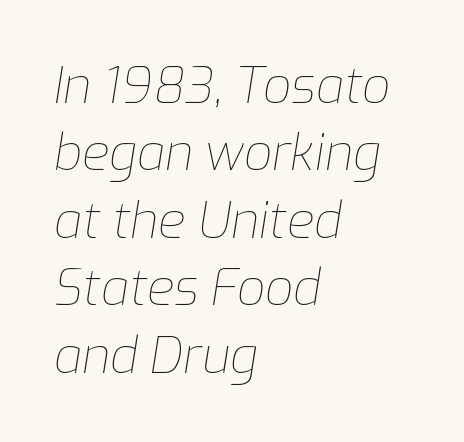
The image shows 50 px thin type, italic (leaning right); set left-aligned, normal line spacing (1.35x), normal letter spacing, not underlined; low stroke contrast and a medium x-height.
